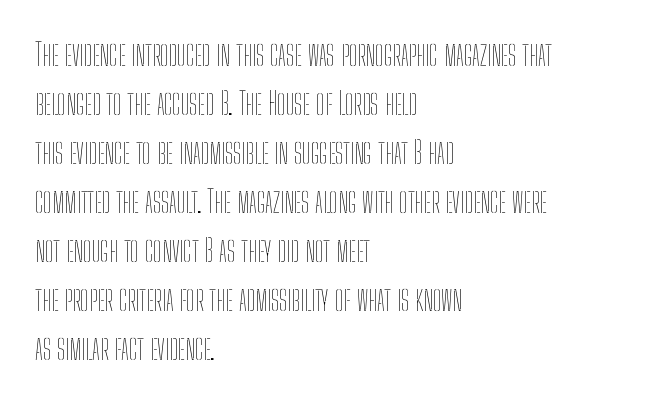
The zone under the glyphs is completely vacant. Upright lettering throughout. The block of text has a typical density, with ordinary space between rows. Each line starts at the same left margin while the right side varies.
